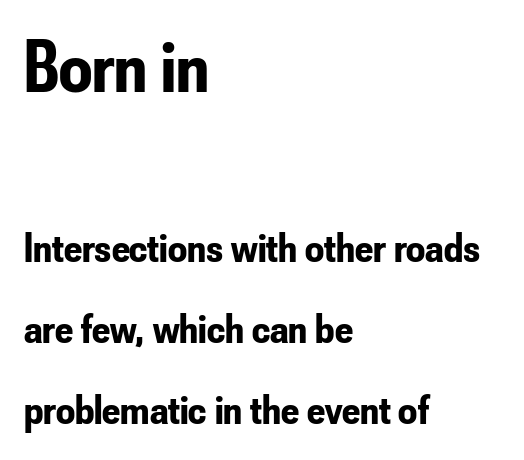
Is this a fixed-width face? No — the glyphs have proportional, varying widths. Is this a sans? Yes — the strokes have no serifs. These lines stand farther apart than default settings would place them. Any mark beneath the type? The region is blank. This rendering leaves character spacing at its baseline value.
